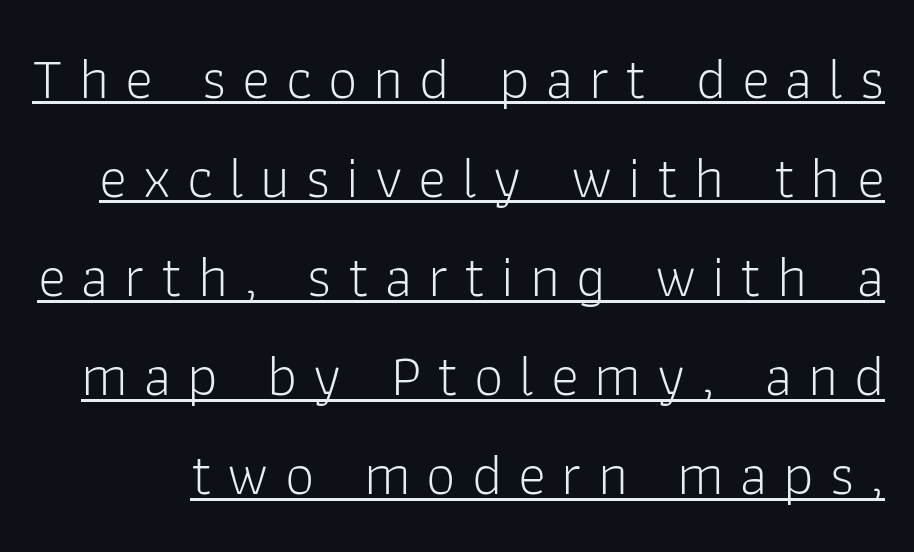
Q: Is the text bold? A: No.
Q: Is the text italic (slanted)? A: No, it is upright.
Q: Is the typeface a serif or a sans-serif typeface? A: Sans-serif.
Q: Is the text underlined? A: Yes.
Q: Is the spacing between letters normal or unusually wide? A: Unusually wide.
Q: Is the spacing between lines tight, normal or loose? A: Normal.
Q: Width (condensed, normal, or wide)? A: Normal.
Q: Stroke contrast? A: Low.
Q: x-height? A: Medium.
Q: Monospaced? A: No.
